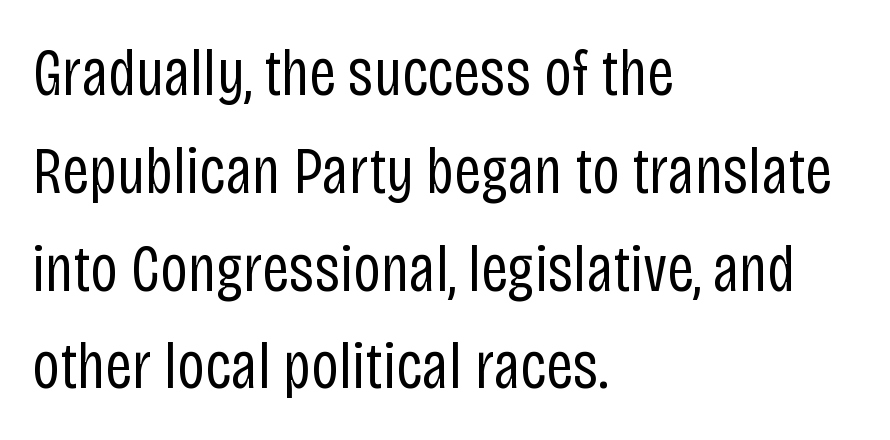
Q: Is the text bold? A: No.
Q: Is the text italic (slanted)? A: No, it is upright.
Q: Is the typeface a serif or a sans-serif typeface? A: Sans-serif.
Q: Is the text underlined? A: No.
Q: How is the paragraph aligned? A: Left-aligned.
Q: Is the spacing between letters normal or unusually wide? A: Normal.
Q: Is the spacing between lines tight, normal or loose? A: Normal.
Q: Width (condensed, normal, or wide)? A: Condensed.
Q: Stroke contrast? A: Low.
Q: x-height? A: Large.
Q: Monospaced? A: No.
